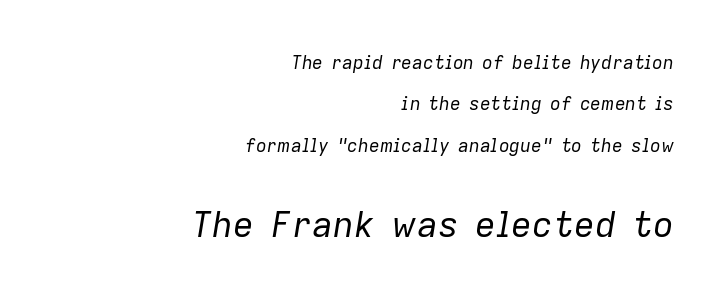
Q: Is the text bold? A: No.
Q: Is the text italic (slanted)? A: Yes, it leans right by about 9 degrees.
Q: Is the text underlined? A: No.
Q: How is the paragraph aligned? A: Right-aligned.
Q: Is the spacing between letters normal or unusually wide? A: Normal.
Q: Is the spacing between lines tight, normal or loose? A: Loose.
Q: Which block of text is set in a larger size, the first (top) or the second (bottom)? A: The second (bottom) one.
Q: Width (condensed, normal, or wide)? A: Normal.
Q: Stroke contrast? A: Low.
Q: x-height? A: Medium.
Q: Monospaced? A: No.
